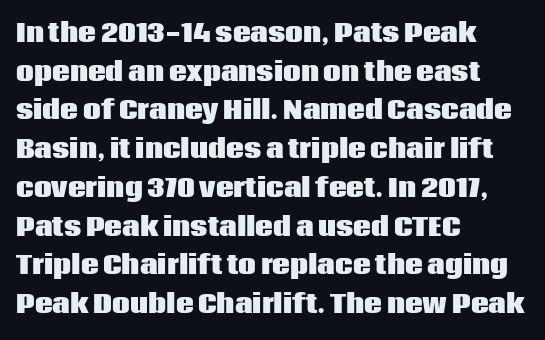
Lines of text with bare space underneath. Default kerning and tracking; the words read as compact shapes. Typeset ragged right — the left edge is the straight one. Regarding leading, the lines here are spaced in the standard way. Every stem runs plumb, perpendicular to the baseline.
